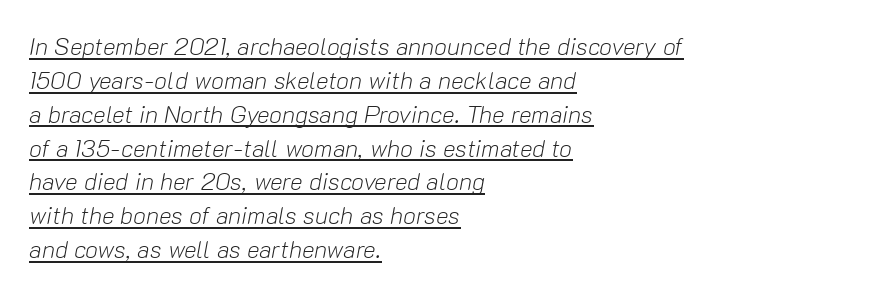
The image shows 24 px text type, italic (leaning right); set left-aligned, normal line spacing (1.41x), normal letter spacing, underlined.
